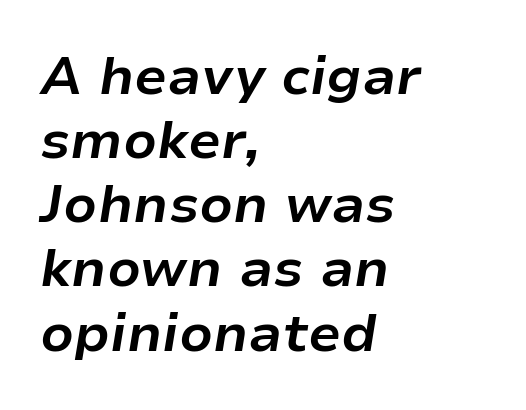
The image shows 53 px bold type, italic (leaning right); set left-aligned, line spacing 1.21x, normal letter spacing, not underlined; low stroke contrast and a medium x-height.
